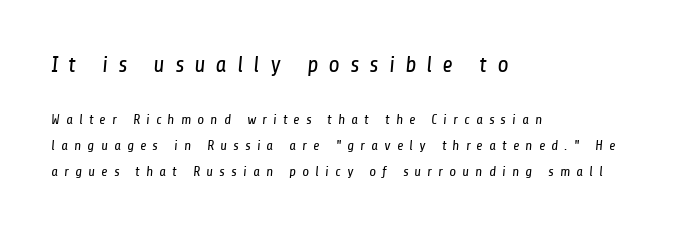
The image shows 23 px text type; set left-aligned, line spacing 1.83x, unusually wide letter spacing (+0.44 em), not underlined; the first (top) block is 1.64x larger.
